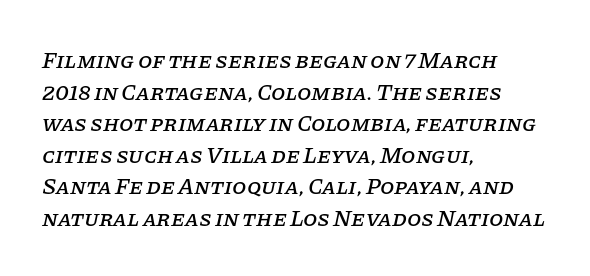
Q: Is the text italic (slanted)? A: Yes, it leans right by about 11 degrees.
Q: Is the text underlined? A: No.
Q: How is the paragraph aligned? A: Left-aligned.
Q: Is the spacing between letters normal or unusually wide? A: Normal.
Q: Is the spacing between lines tight, normal or loose? A: Normal.
